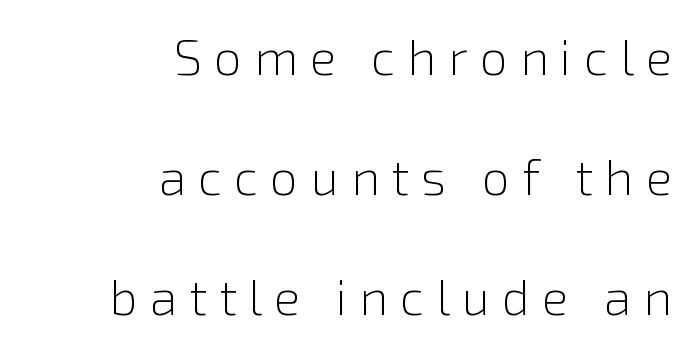
{"serif": "no", "italic": "no", "bold": "no", "weight": "light", "width": "normal", "x_height": "medium", "monospaced": "no", "underline": "no", "align": "right", "line_spacing": "loose", "line_spacing_ratio": 2.4, "letter_spacing": "wide", "letter_spacing_em": 0.24, "glyph_px": 50}
